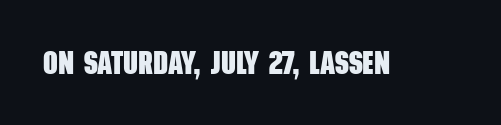
The image shows 32 px heavy, condensed sans-serif type; set normal letter spacing, not underlined; low stroke contrast and a large x-height.
